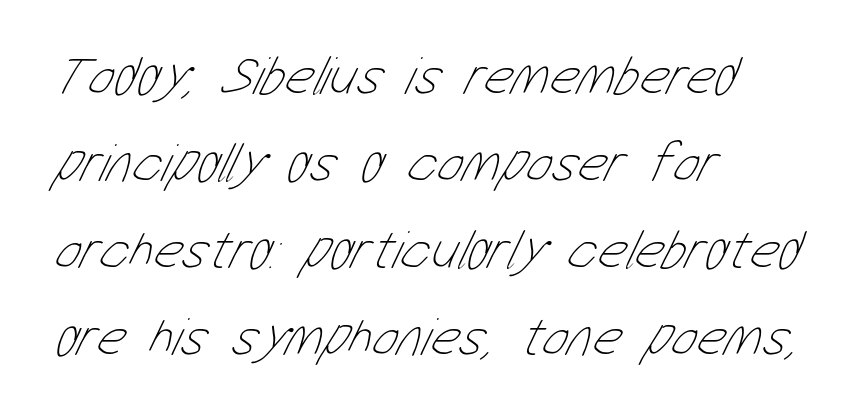
The image shows 55 px thin, condensed type; set left-aligned, normal line spacing (1.58x), normal letter spacing, not underlined; low stroke contrast and a medium x-height.
